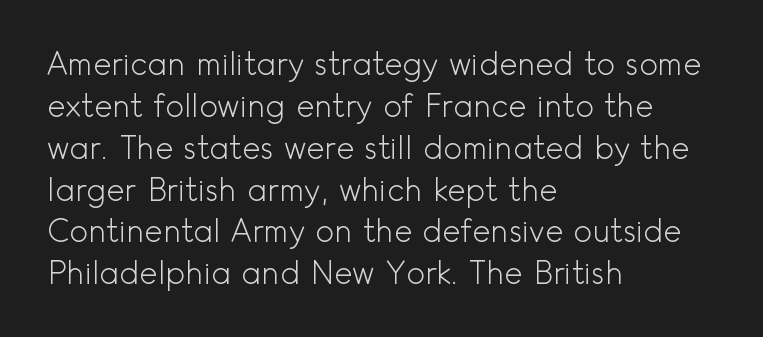
Q: Is the text bold? A: No.
Q: Is the text italic (slanted)? A: No, it is upright.
Q: Is the typeface a serif or a sans-serif typeface? A: Sans-serif.
Q: Is the text underlined? A: No.
Q: How is the paragraph aligned? A: Left-aligned.
Q: Is the spacing between letters normal or unusually wide? A: Normal.
Q: Is the spacing between lines tight, normal or loose? A: Normal.
Q: Width (condensed, normal, or wide)? A: Normal.
Q: x-height? A: Small.
Q: Monospaced? A: No.
